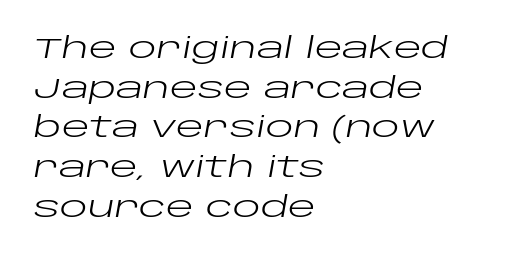
{"italic": "yes", "lean": "right", "slant_degrees": 10, "bold": "no", "weight": "regular", "width": "wide", "stroke_contrast": "low", "x_height": "large", "monospaced": "no", "underline": "no", "align": "left", "line_spacing": "normal", "line_spacing_ratio": 1.37, "letter_spacing": "normal", "letter_spacing_em": 0.0, "glyph_px": 29}
